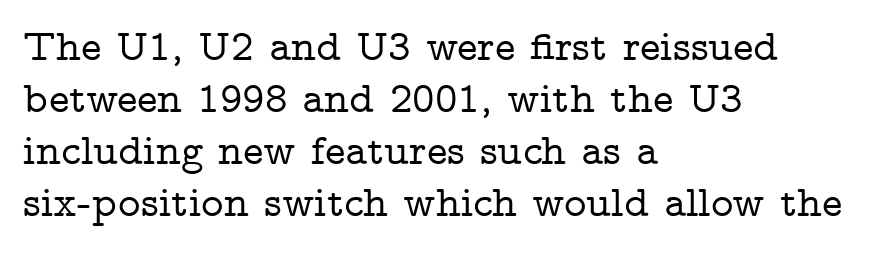
Q: Is the text italic (slanted)? A: No, it is upright.
Q: Is the typeface a serif or a sans-serif typeface? A: Serif.
Q: Is the text underlined? A: No.
Q: How is the paragraph aligned? A: Left-aligned.
Q: Is the spacing between letters normal or unusually wide? A: Normal.
Q: Width (condensed, normal, or wide)? A: Wide.
Q: Stroke contrast? A: Low.
Q: x-height? A: Medium.
Q: Monospaced? A: No.
